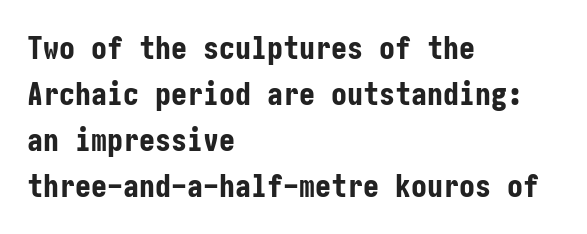
The image shows 32 px bold, condensed sans-serif type, upright; set left-aligned, normal line spacing (1.44x), normal letter spacing, not underlined; low stroke contrast and a medium x-height.
